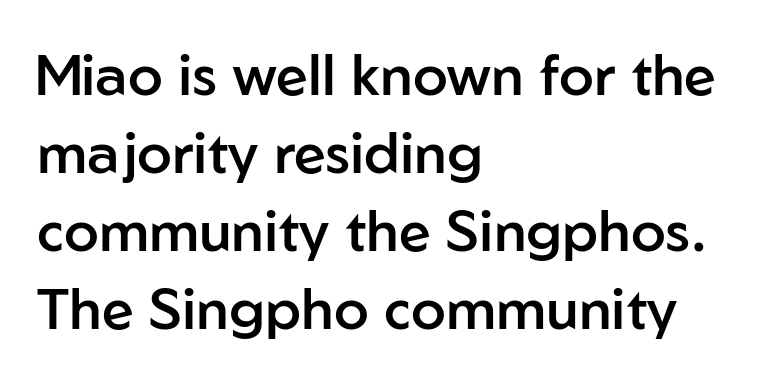
Decoration check: the copy has no underline. Nothing sits at the stroke ends, so this counts as sans-serif. Each letter keeps its own natural width here, so spacing adapts to shape. This is roman type, the default non-slanted kind. Nothing unusual about the tracking: characters are spaced as the font intends.
